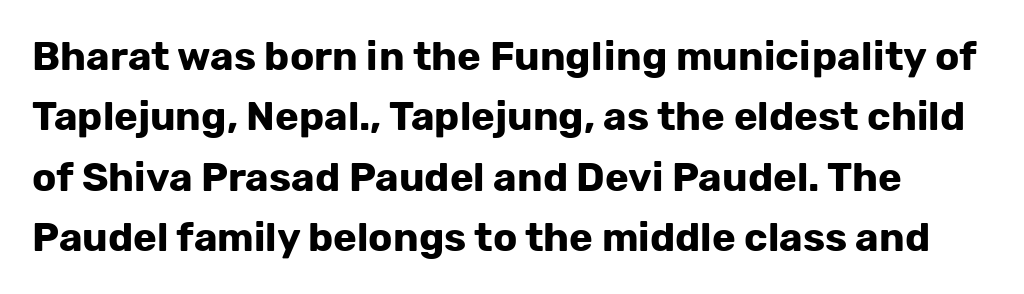
Q: Is the text bold? A: Yes.
Q: Is the text italic (slanted)? A: No, it is upright.
Q: Is the typeface a serif or a sans-serif typeface? A: Sans-serif.
Q: Is the text underlined? A: No.
Q: Is the spacing between letters normal or unusually wide? A: Normal.
Q: Is the spacing between lines tight, normal or loose? A: Normal.
Q: Width (condensed, normal, or wide)? A: Normal.
Q: Stroke contrast? A: Low.
Q: x-height? A: Medium.
Q: Monospaced? A: No.
